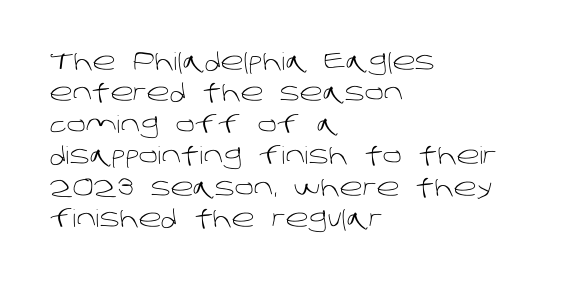
Q: Is the text bold? A: No.
Q: Is the text underlined? A: No.
Q: How is the paragraph aligned? A: Left-aligned.
Q: Is the spacing between letters normal or unusually wide? A: Normal.
Q: Is the spacing between lines tight, normal or loose? A: Normal.
